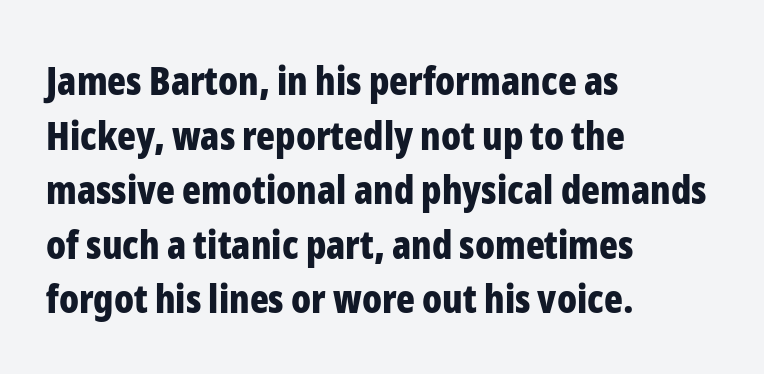
{"serif": "no", "italic": "no", "bold": "yes", "weight": "bold", "width": "condensed", "stroke_contrast": "low", "x_height": "medium", "monospaced": "no", "underline": "no", "align": "left", "line_spacing": "normal", "line_spacing_ratio": 1.4, "letter_spacing": "normal", "letter_spacing_em": 0.0, "glyph_px": 39}
